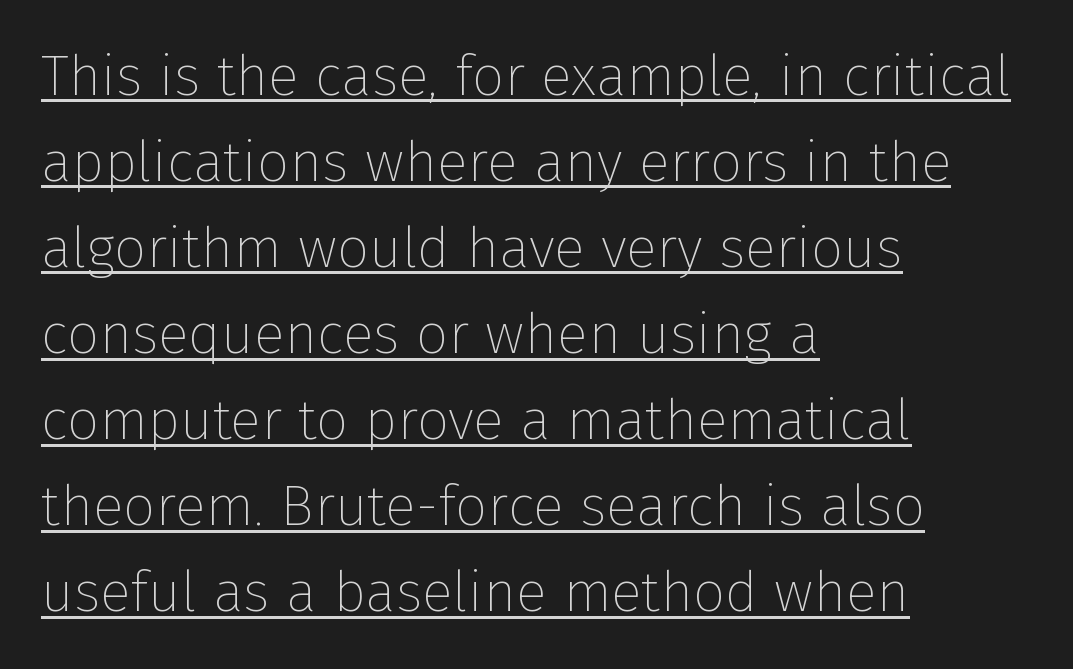
Q: Is the text bold? A: No.
Q: Is the text italic (slanted)? A: No, it is upright.
Q: Is the typeface a serif or a sans-serif typeface? A: Sans-serif.
Q: Is the text underlined? A: Yes.
Q: How is the paragraph aligned? A: Left-aligned.
Q: Is the spacing between letters normal or unusually wide? A: Normal.
Q: Is the spacing between lines tight, normal or loose? A: Normal.
Q: Width (condensed, normal, or wide)? A: Normal.
Q: Stroke contrast? A: Low.
Q: x-height? A: Medium.
Q: Monospaced? A: No.
